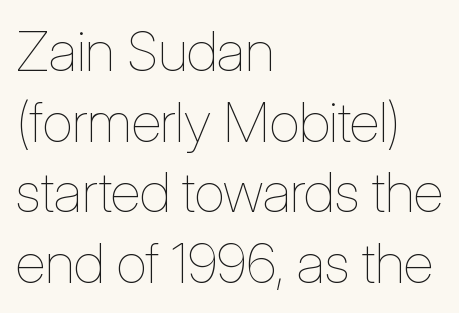
The image shows 56 px thin, condensed type, upright; set left-aligned, normal line spacing (1.26x), normal letter spacing, not underlined; low stroke contrast and a medium x-height.
